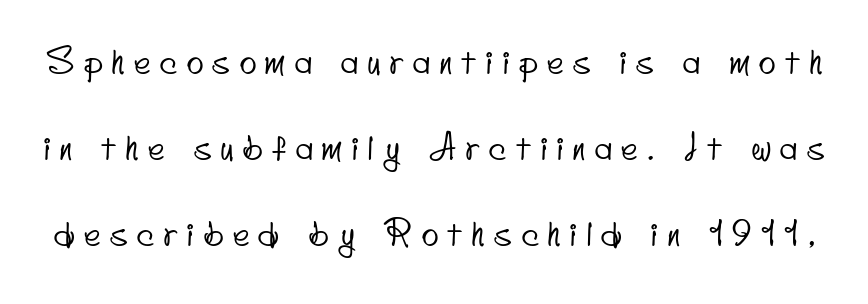
The image shows 35 px condensed sans-serif type; set loose line spacing (2.46x), unusually wide letter spacing (+0.28 em), not underlined; low stroke contrast and a small x-height.
